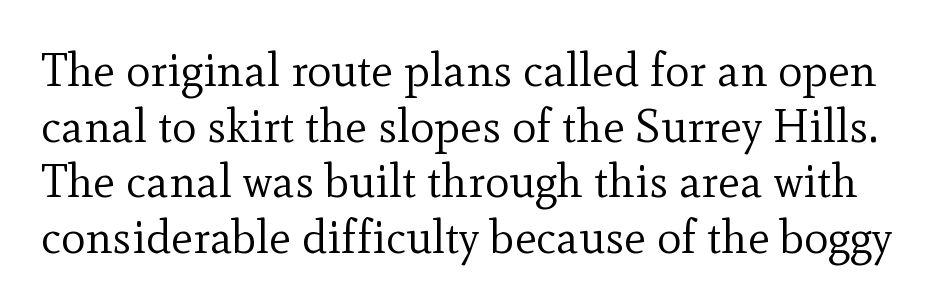
The image shows 46 px regular-weight serif type, upright; set line spacing 1.21x, normal letter spacing, not underlined; a small x-height.
